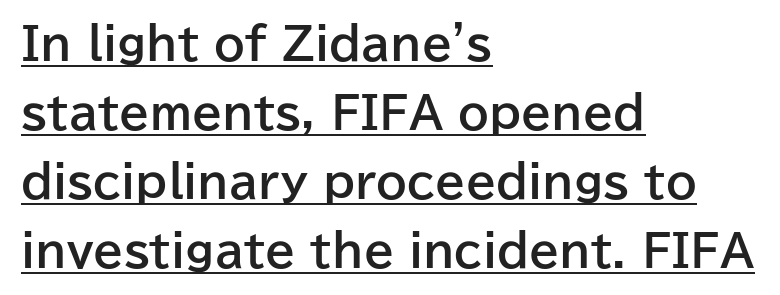
{"serif": "no", "italic": "no", "bold": "yes", "weight": "bold", "width": "normal", "stroke_contrast": "low", "x_height": "medium", "monospaced": "no", "underline": "yes", "align": "left", "line_spacing": "normal", "line_spacing_ratio": 1.57, "letter_spacing": "normal", "letter_spacing_em": 0.0, "glyph_px": 44}
